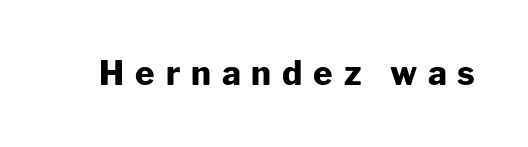
Is the type bold? Yes — the strokes are clearly thick and heavy. No italicization has been applied; the sample stays upright. Grotesque or geometric, the face here clearly has no serifs. Each word looks stretched out because of the extra space between its letters.
